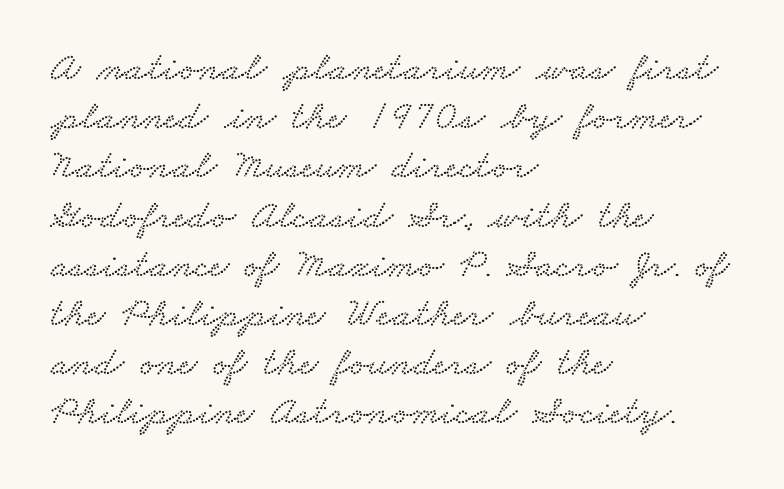
The image shows 41 px wide serif type; set left-aligned, line spacing 1.2x, normal letter spacing, not underlined; low stroke contrast and a small x-height.
